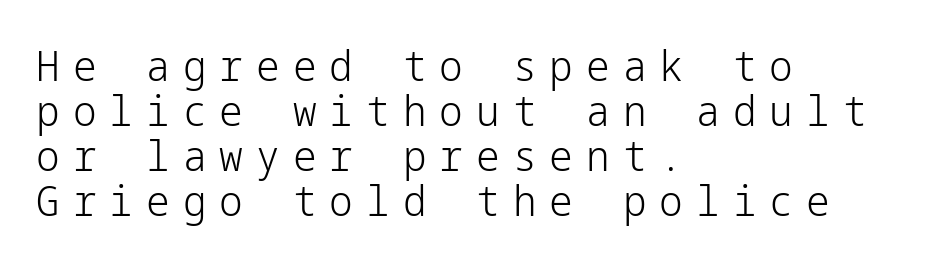
{"serif": "no", "italic": "no", "bold": "no", "weight": "light", "width": "normal", "stroke_contrast": "low", "x_height": "medium", "underline": "no", "align": "left", "line_spacing": "tight", "line_spacing_ratio": 1.07, "letter_spacing": "wide", "letter_spacing_em": 0.31, "glyph_px": 42}
